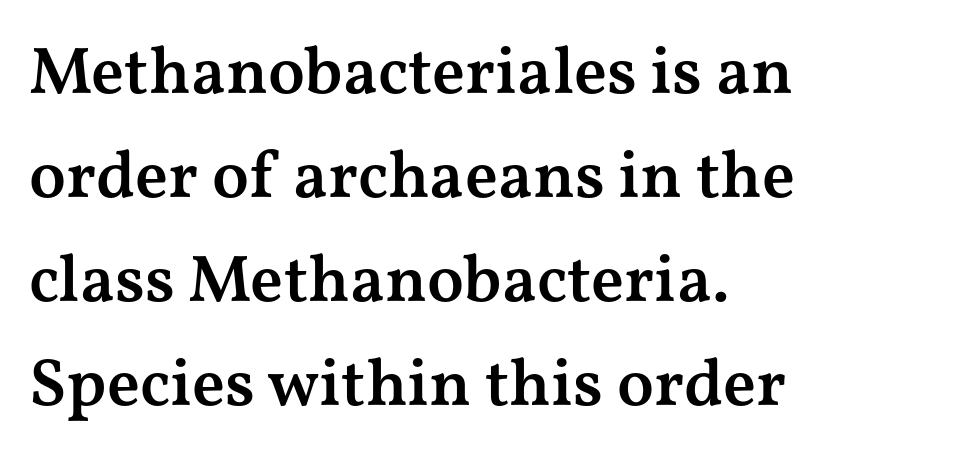
Q: Is the text bold? A: Semi-bold.
Q: Is the text italic (slanted)? A: No, it is upright.
Q: Is the typeface a serif or a sans-serif typeface? A: Serif.
Q: Is the text underlined? A: No.
Q: How is the paragraph aligned? A: Left-aligned.
Q: Is the spacing between letters normal or unusually wide? A: Normal.
Q: Is the spacing between lines tight, normal or loose? A: Normal.
Q: Width (condensed, normal, or wide)? A: Wide.
Q: Stroke contrast? A: Medium.
Q: x-height? A: Medium.
Q: Monospaced? A: No.
